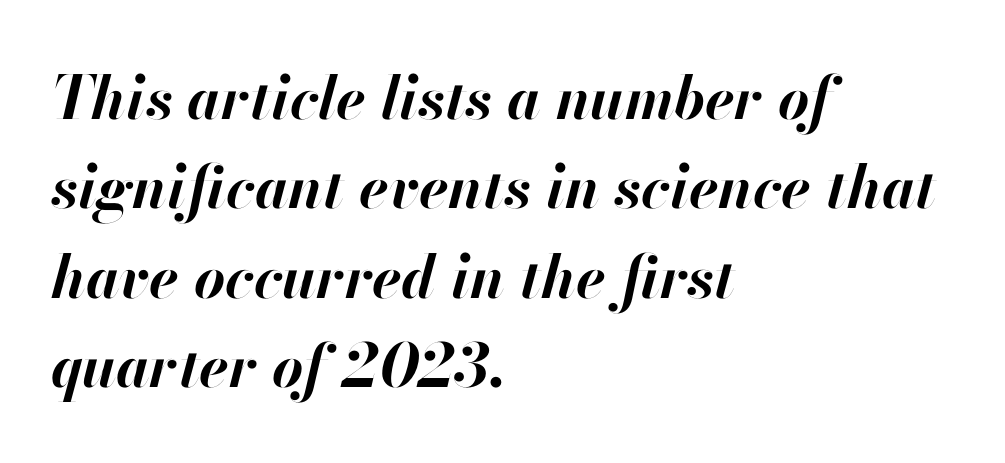
The image shows 60 px bold type, italic (leaning right); set left-aligned, normal line spacing (1.49x), normal letter spacing, not underlined; high stroke contrast and a small x-height.
